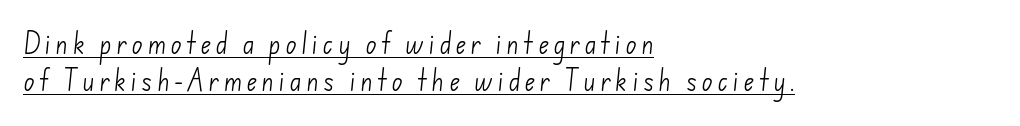
Notice how descenders clear the ascenders below comfortably — that's standard leading. The paragraph has a hard left edge and a soft right edge. The font is comparable to plain body text, perhaps lighter. Underlining? Definitely there.
